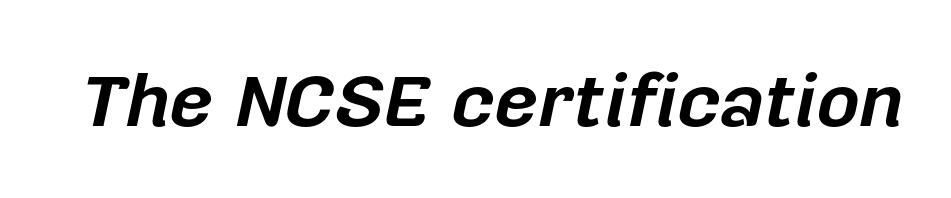
The image shows 75 px bold type, italic (leaning right); set normal letter spacing, not underlined; low stroke contrast and a medium x-height.
